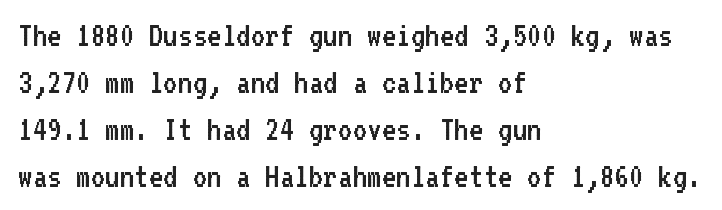
The image shows 35 px regular-weight sans-serif type, upright, monospaced; set left-aligned, normal line spacing (1.34x), normal letter spacing, not underlined; low stroke contrast and a medium x-height.
